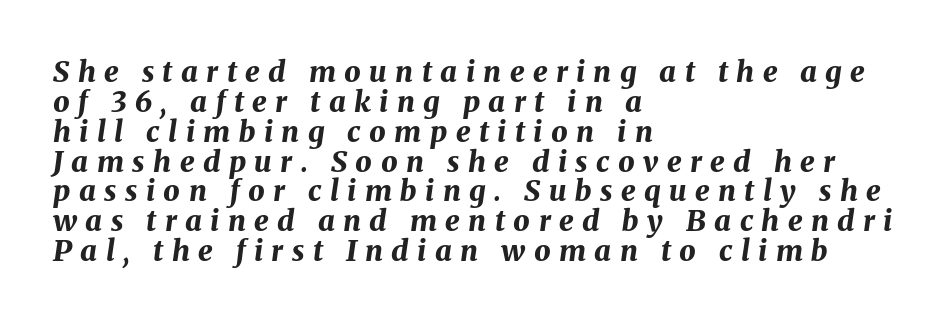
As a designer I'd log this as weight 700, bold. Alignment: flush left. The typography opts for an oblique posture over an upright one. The specimen omits any rule beneath the text block's lines.
